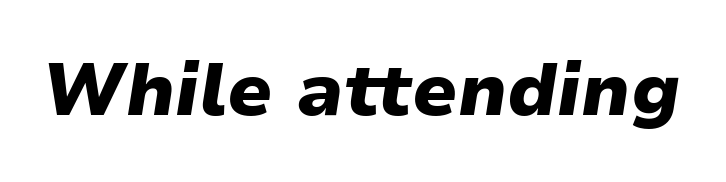
The image shows 73 px heavy type, italic (leaning right); set normal letter spacing, not underlined; low stroke contrast and a medium x-height.
